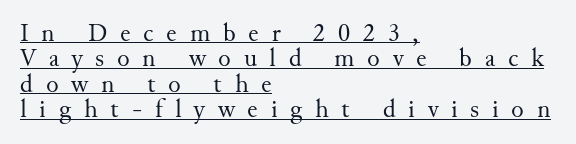
The specimen reads as upright at a glance. A light-to-regular cut is what we see here. A student would call this left alignment; a typographer would say flush left, rag right. These lines have a slow, spaced-out rhythm from letter to letter. If you measured baseline to baseline, you'd find a short distance.
